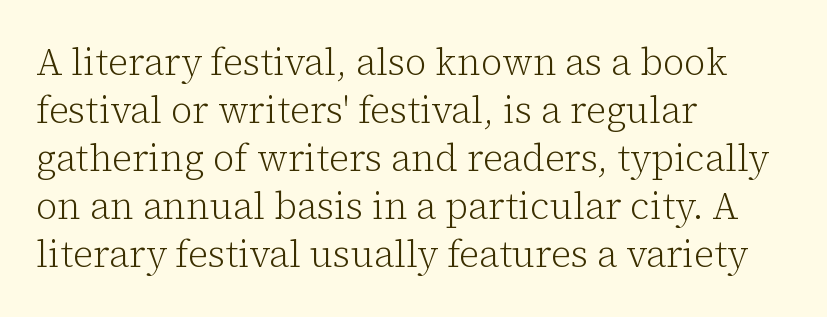
{"serif": "yes", "italic": "no", "bold": "no", "weight": "light", "width": "normal", "stroke_contrast": "low", "x_height": "medium", "monospaced": "no", "underline": "no", "align": "left", "line_spacing": "normal", "line_spacing_ratio": 1.3, "letter_spacing": "normal", "letter_spacing_em": 0.0, "glyph_px": 37}
